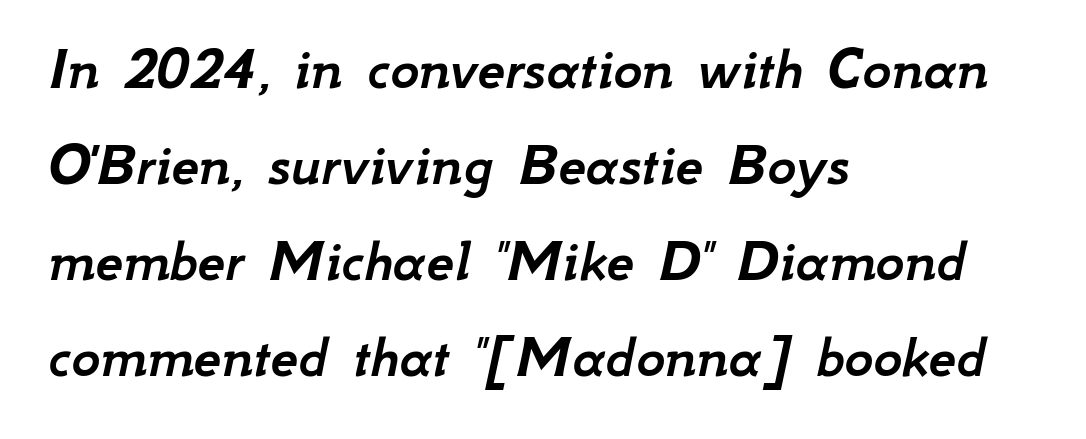
The lettering tilts uniformly, giving the passage an italic look. These lines keep a tight, regular rhythm from letter to letter. Each letter keeps its own natural width here, so spacing adapts to shape. Unmarked baselines from the first word to the last.
